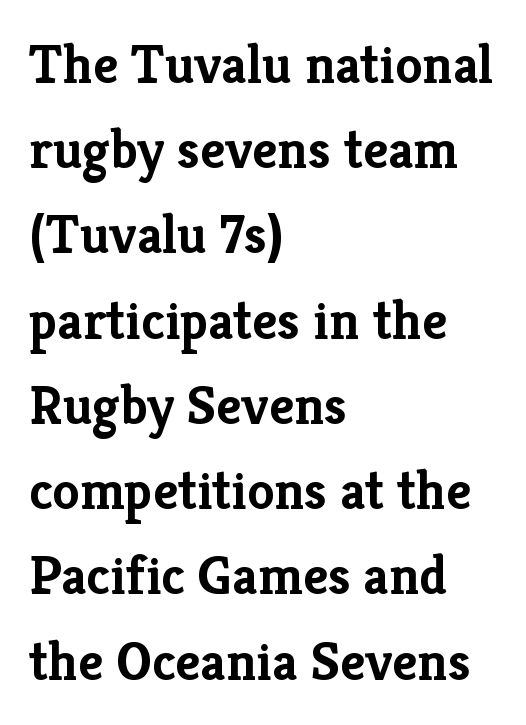
The gaps between neighbouring characters are ordinary and unremarkable. Every row of glyphs begins at an identical x-position on the left. This is serif lettering, the kind often seen in printed books. Varying glyph widths throughout — classic text-font behaviour. Unlike italic type, these characters show no tilt at all.
